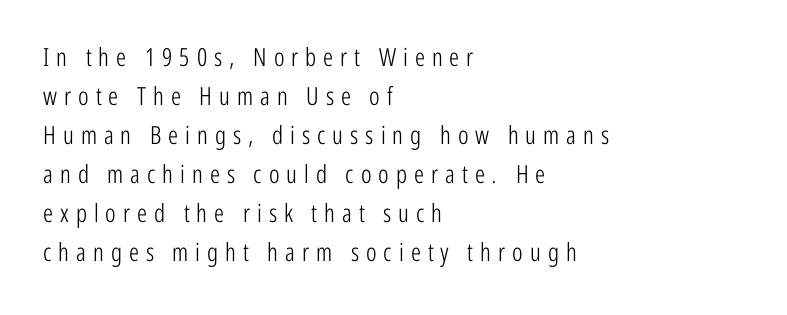
{"italic": "no", "bold": "no", "underline": "no", "align": "left", "line_spacing": "normal", "line_spacing_ratio": 1.56, "letter_spacing": "wide", "letter_spacing_em": 0.28, "glyph_px": 25}
